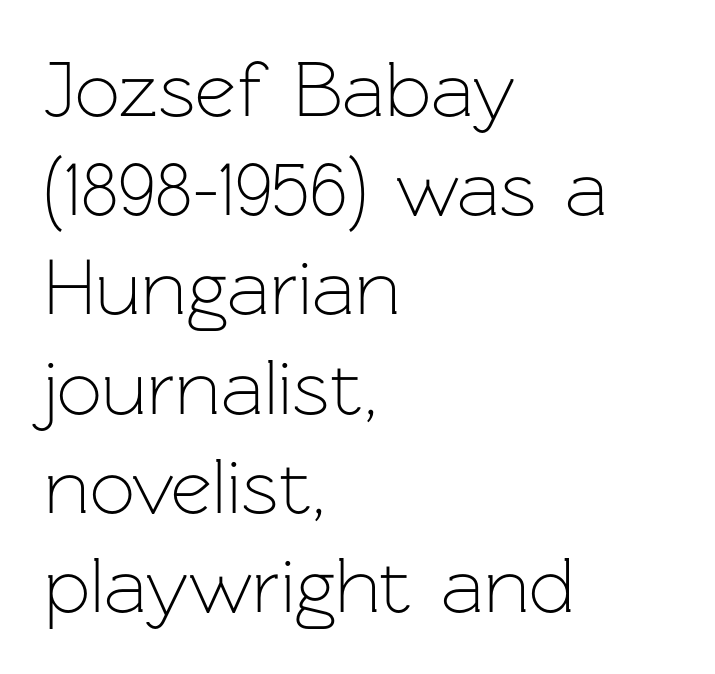
The glyphs in this specimen are sans serif. You could not count columns in this text — the font is proportionally spaced. Tracking here is standard; glyphs follow each other at the usual distance. When letters stand straight like this, we call the style roman or upright. Words float on clear page, feet unadorned.
